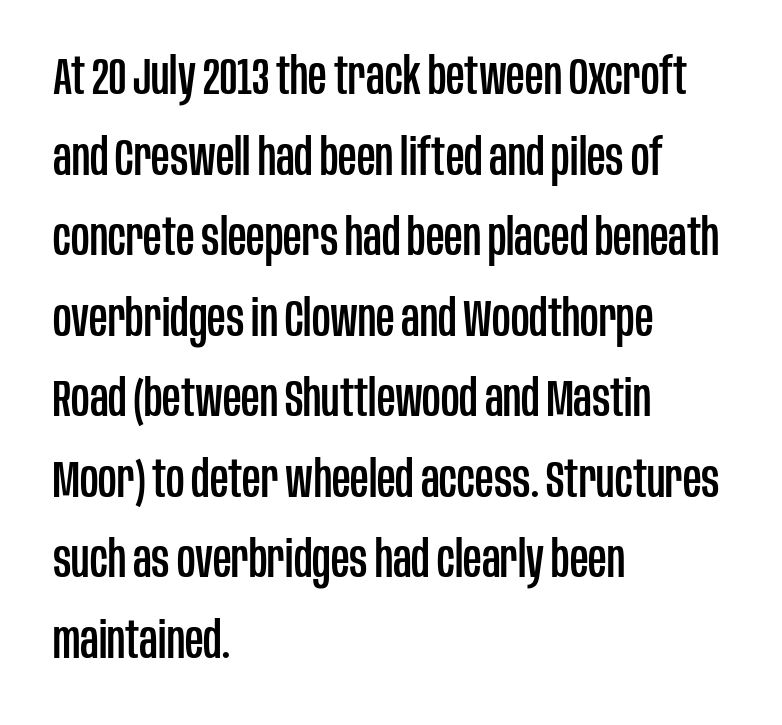
Q: Is the text italic (slanted)? A: No, it is upright.
Q: Is the typeface a serif or a sans-serif typeface? A: Sans-serif.
Q: Is the text underlined? A: No.
Q: How is the paragraph aligned? A: Left-aligned.
Q: Is the spacing between letters normal or unusually wide? A: Normal.
Q: Is the spacing between lines tight, normal or loose? A: Normal.
Q: Width (condensed, normal, or wide)? A: Condensed.
Q: Stroke contrast? A: Low.
Q: x-height? A: Large.
Q: Monospaced? A: No.
